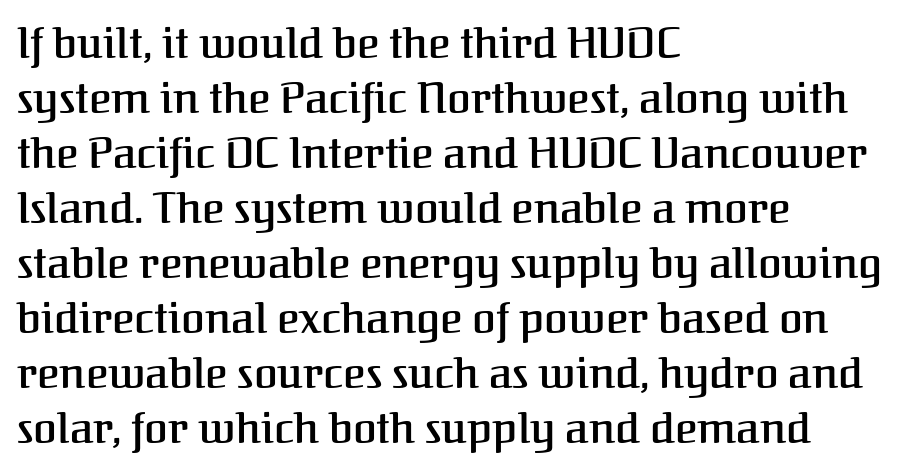
{"serif": "yes", "italic": "no", "bold": "semi", "weight": "semibold", "width": "normal", "stroke_contrast": "medium", "x_height": "medium", "monospaced": "no", "underline": "no", "align": "left", "line_spacing": "normal", "line_spacing_ratio": 1.28, "letter_spacing": "normal", "letter_spacing_em": 0.0, "glyph_px": 43}
